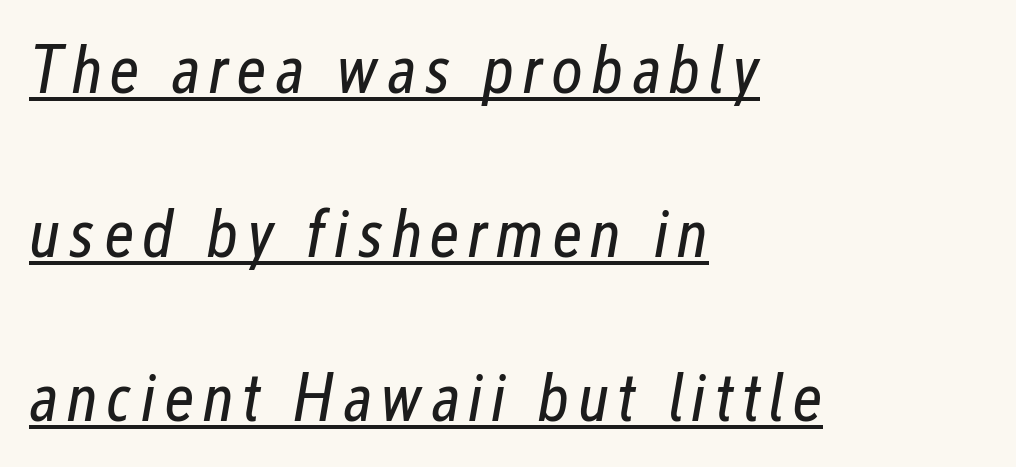
Q: Is the text bold? A: No.
Q: Is the text italic (slanted)? A: Yes, it leans right by about 12 degrees.
Q: Is the text underlined? A: Yes.
Q: How is the paragraph aligned? A: Left-aligned.
Q: Is the spacing between lines tight, normal or loose? A: Loose.
Q: Width (condensed, normal, or wide)? A: Condensed.
Q: Stroke contrast? A: Low.
Q: x-height? A: Medium.
Q: Monospaced? A: No.
